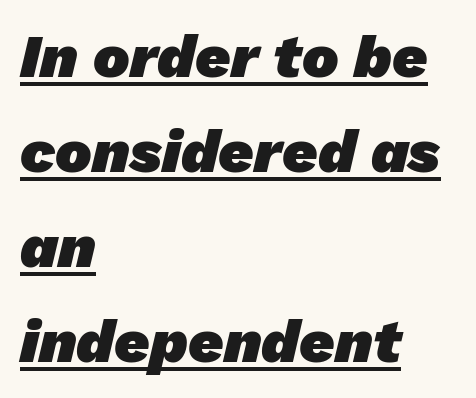
{"serif": "no", "bold": "yes", "weight": "heavy", "width": "normal", "stroke_contrast": "low", "x_height": "medium", "monospaced": "no", "underline": "yes", "align": "left", "line_spacing": "normal", "line_spacing_ratio": 1.56, "letter_spacing": "normal", "letter_spacing_em": 0.0, "glyph_px": 61}
